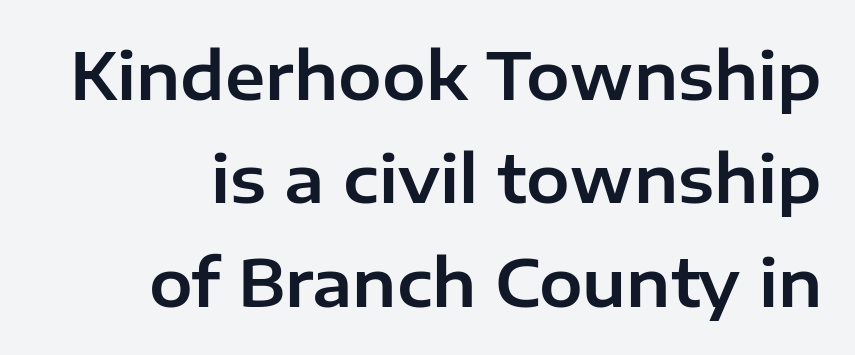
Q: Is the text italic (slanted)? A: No, it is upright.
Q: Is the typeface a serif or a sans-serif typeface? A: Sans-serif.
Q: Is the text underlined? A: No.
Q: Is the spacing between letters normal or unusually wide? A: Normal.
Q: Is the spacing between lines tight, normal or loose? A: Normal.
Q: Width (condensed, normal, or wide)? A: Normal.
Q: Stroke contrast? A: Low.
Q: x-height? A: Medium.
Q: Monospaced? A: No.
